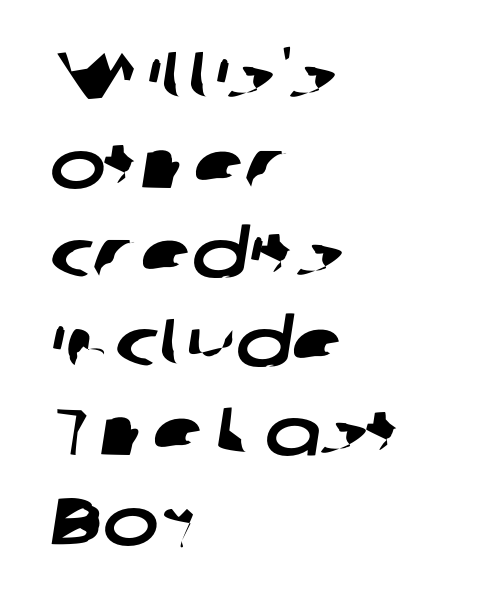
Q: Is the typeface a serif or a sans-serif typeface? A: Sans-serif.
Q: Is the text underlined? A: No.
Q: How is the paragraph aligned? A: Left-aligned.
Q: Is the spacing between letters normal or unusually wide? A: Normal.
Q: Is the spacing between lines tight, normal or loose? A: Normal.
Q: Width (condensed, normal, or wide)? A: Wide.
Q: Stroke contrast? A: Low.
Q: x-height? A: Medium.
Q: Monospaced? A: No.
